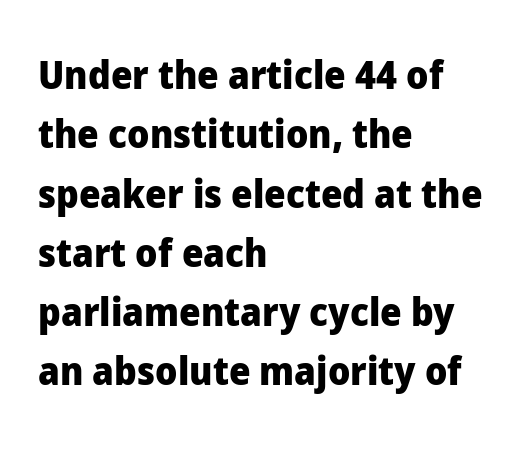
The image shows 38 px heavy sans-serif type, upright; set left-aligned, normal line spacing (1.56x), normal letter spacing, not underlined; low stroke contrast and a medium x-height.
